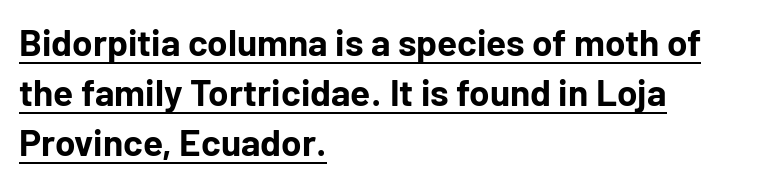
The passage shown is typed in a proportional face where columns would drift. Set as a true bold cut, around the 700 mark. Honestly, the letter spacing is just normal — you wouldn't notice it. Italic: no, the glyphs are upright roman. Is this a sans? Yes — the strokes have no serifs. This rendering uses left alignment, leaving the right contour irregular.
